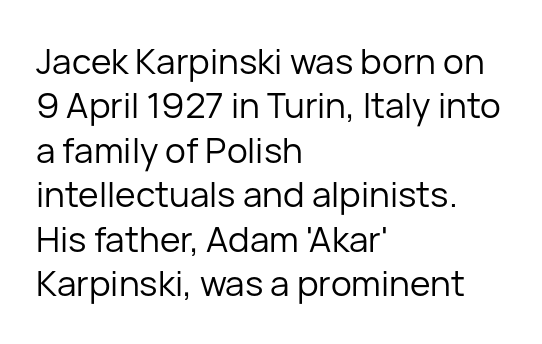
Q: Is the text bold? A: No.
Q: Is the text italic (slanted)? A: No, it is upright.
Q: Is the typeface a serif or a sans-serif typeface? A: Sans-serif.
Q: Is the text underlined? A: No.
Q: How is the paragraph aligned? A: Left-aligned.
Q: Is the spacing between letters normal or unusually wide? A: Normal.
Q: Is the spacing between lines tight, normal or loose? A: Normal.
Q: Width (condensed, normal, or wide)? A: Normal.
Q: Stroke contrast? A: Low.
Q: x-height? A: Medium.
Q: Monospaced? A: No.
